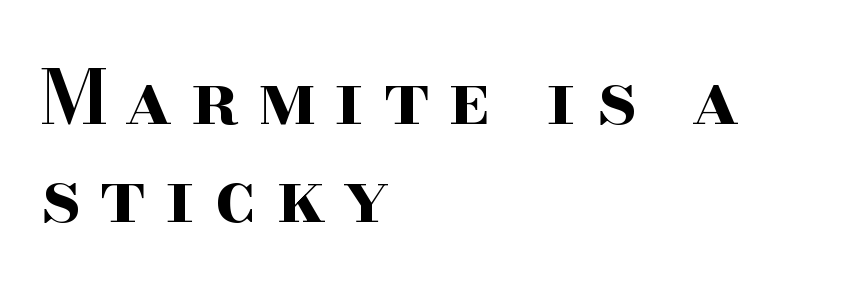
{"serif": "yes", "italic": "no", "bold": "yes", "weight": "bold", "width": "wide", "stroke_contrast": "high", "x_height": "small", "monospaced": "no", "underline": "no", "align": "left", "line_spacing": "normal", "line_spacing_ratio": 1.33, "letter_spacing": "wide", "letter_spacing_em": 0.25, "glyph_px": 74}
